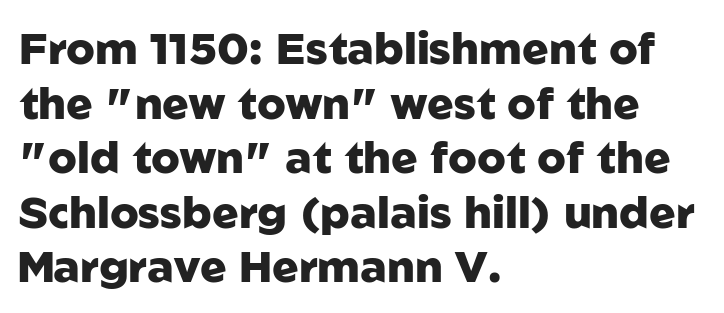
Q: Is the text bold? A: Yes.
Q: Is the text italic (slanted)? A: No, it is upright.
Q: Is the typeface a serif or a sans-serif typeface? A: Sans-serif.
Q: Is the text underlined? A: No.
Q: How is the paragraph aligned? A: Left-aligned.
Q: Is the spacing between letters normal or unusually wide? A: Normal.
Q: Width (condensed, normal, or wide)? A: Normal.
Q: Stroke contrast? A: Low.
Q: x-height? A: Medium.
Q: Monospaced? A: No.
